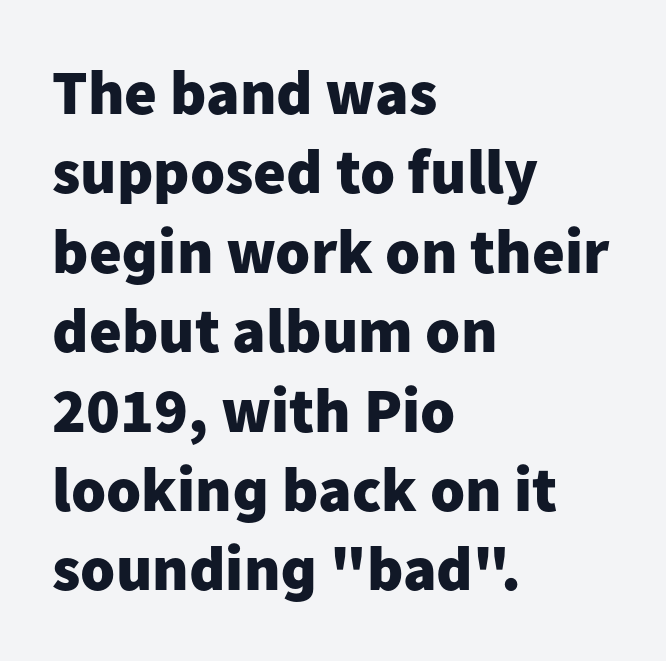
{"serif": "no", "italic": "no", "bold": "yes", "weight": "heavy", "width": "normal", "stroke_contrast": "low", "x_height": "medium", "monospaced": "no", "underline": "no", "align": "left", "line_spacing": "normal", "line_spacing_ratio": 1.26, "letter_spacing": "normal", "letter_spacing_em": 0.0, "glyph_px": 63}
